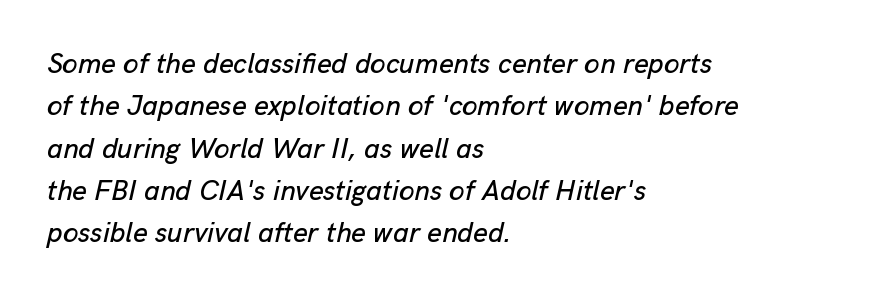
The image shows 28 px text type, italic (leaning right); set left-aligned, normal line spacing (1.51x), normal letter spacing, not underlined; low stroke contrast and a medium x-height.
